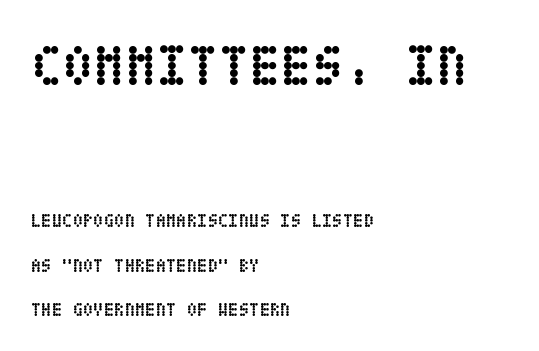
Q: Is the text bold? A: Yes.
Q: Is the text italic (slanted)? A: No, it is upright.
Q: Is the text underlined? A: No.
Q: How is the paragraph aligned? A: Left-aligned.
Q: Is the spacing between letters normal or unusually wide? A: Normal.
Q: Is the spacing between lines tight, normal or loose? A: Loose.
Q: Which block of text is set in a larger size, the first (top) or the second (bottom)? A: The first (top) one.
Q: Width (condensed, normal, or wide)? A: Condensed.
Q: Stroke contrast? A: Low.
Q: x-height? A: Large.
